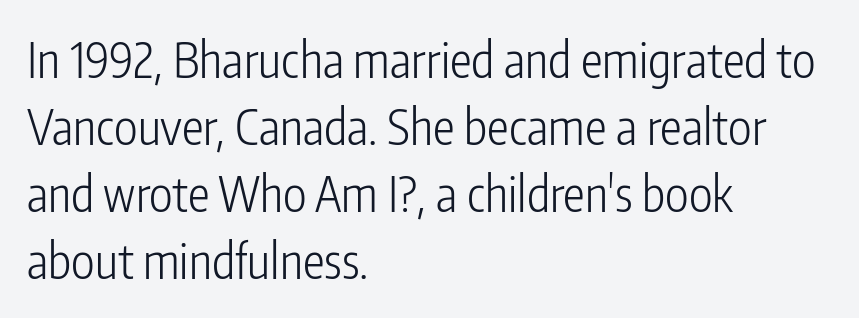
Q: Is the text bold? A: No.
Q: Is the text italic (slanted)? A: No, it is upright.
Q: Is the typeface a serif or a sans-serif typeface? A: Sans-serif.
Q: Is the text underlined? A: No.
Q: How is the paragraph aligned? A: Left-aligned.
Q: Is the spacing between letters normal or unusually wide? A: Normal.
Q: Is the spacing between lines tight, normal or loose? A: Normal.
Q: Width (condensed, normal, or wide)? A: Condensed.
Q: Stroke contrast? A: Low.
Q: x-height? A: Medium.
Q: Monospaced? A: No.
